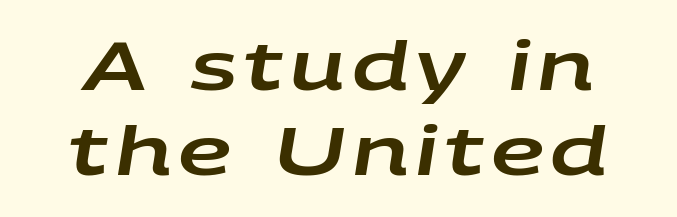
The image shows 67 px wide type, italic (leaning right); set normal line spacing (1.27x), not underlined; low stroke contrast and a large x-height.
